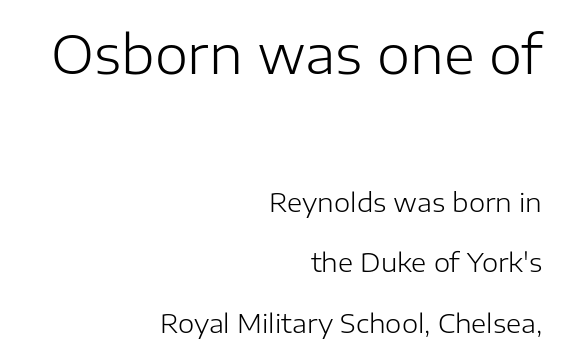
Q: Is the text bold? A: No.
Q: Is the text italic (slanted)? A: No, it is upright.
Q: Is the typeface a serif or a sans-serif typeface? A: Sans-serif.
Q: Is the text underlined? A: No.
Q: How is the paragraph aligned? A: Right-aligned.
Q: Is the spacing between letters normal or unusually wide? A: Normal.
Q: Is the spacing between lines tight, normal or loose? A: Loose.
Q: Which block of text is set in a larger size, the first (top) or the second (bottom)? A: The first (top) one.
Q: Width (condensed, normal, or wide)? A: Normal.
Q: Stroke contrast? A: Low.
Q: x-height? A: Medium.
Q: Monospaced? A: No.
